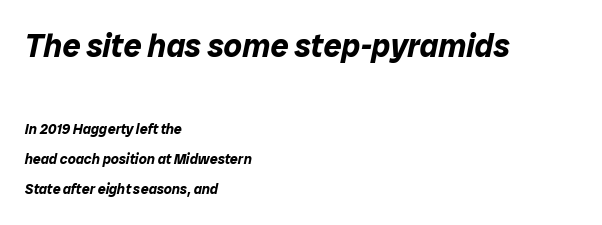
These lines stack with their left ends in a neat column. The strip under each line holds only bare page. The passage shown is typed in a proportional face where columns would drift. Weight: bold.
